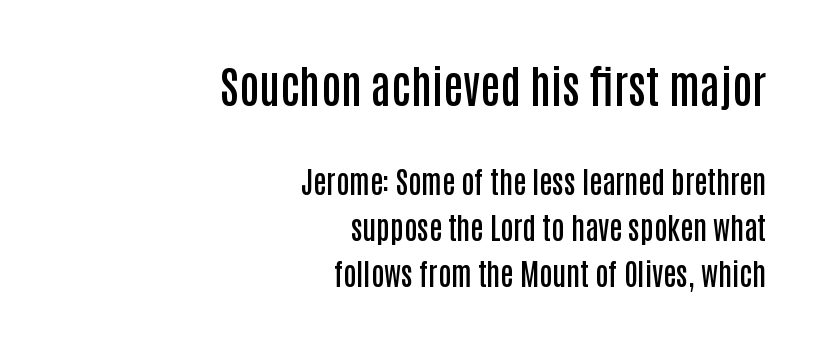
{"serif": "no", "italic": "no", "bold": "semi", "weight": "semibold", "width": "condensed", "stroke_contrast": "low", "x_height": "large", "monospaced": "no", "underline": "no", "align": "right", "line_spacing": "normal", "line_spacing_ratio": 1.6, "letter_spacing": "normal", "letter_spacing_em": 0.0, "larger_block": "first", "size_ratio": 1.52, "glyph_px": 44}
